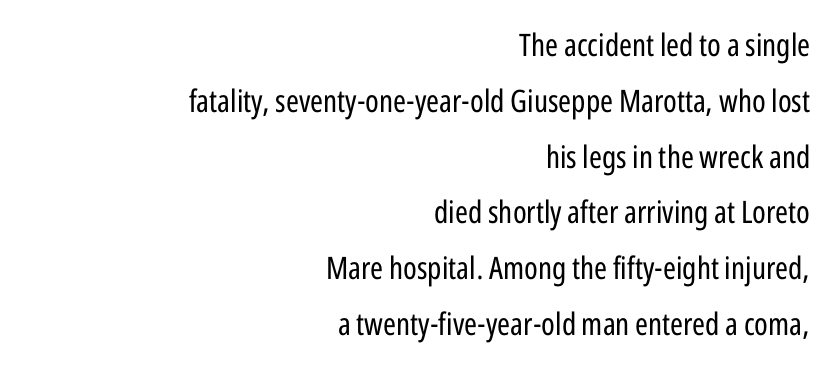
The image shows 31 px regular-weight, condensed sans-serif type, upright; set right-aligned, line spacing 1.8x, normal letter spacing, not underlined; low stroke contrast and a medium x-height.
